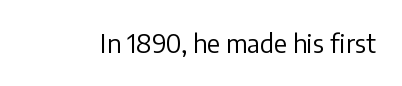
The image shows 25 px text type, upright; set normal letter spacing, not underlined.
